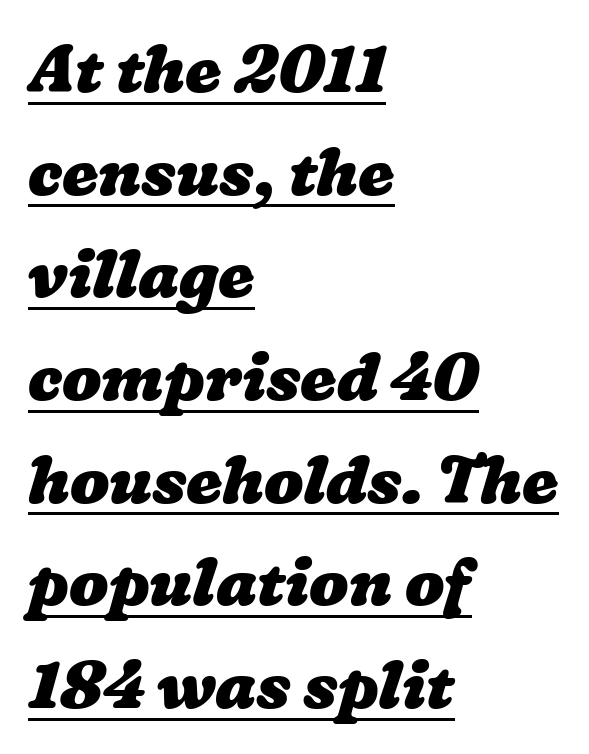
Heavy, bold letterforms. Proportional: the letters do not fall into vertical columns. This rendering uses left alignment, leaving the right contour irregular. Compared with typical paragraphs, the rows here are spaced about the same. Nothing unusual about the tracking: characters are spaced as the font intends. Beneath each row of characters lies a ruled line.
